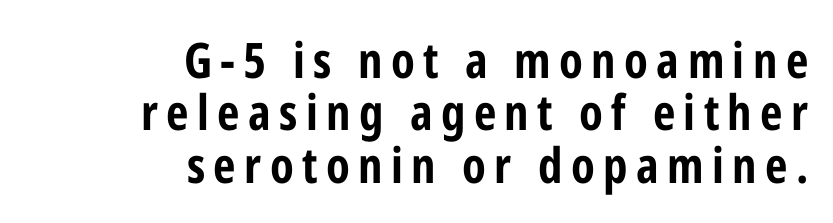
Caption: multi-line text, flush right, ragged left. The face used here has the dense, thick strokes of a bold. The typeface chosen for these lines omits serifs. The type sits square on the baseline with zero lean. Character widths vary here, with narrow letters taking less room than wide ones.
